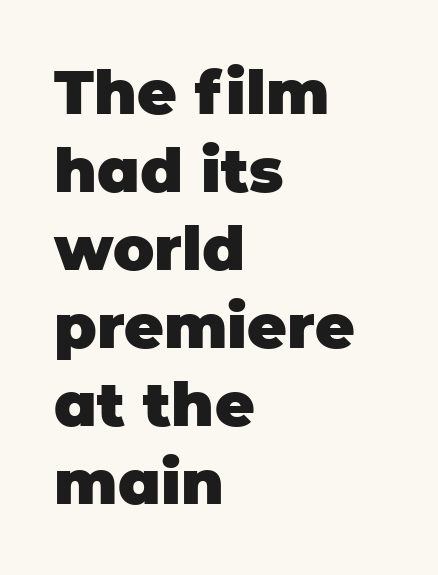
Q: Is the text bold? A: Yes.
Q: Is the text italic (slanted)? A: No, it is upright.
Q: Is the typeface a serif or a sans-serif typeface? A: Sans-serif.
Q: Is the text underlined? A: No.
Q: How is the paragraph aligned? A: Left-aligned.
Q: Is the spacing between letters normal or unusually wide? A: Normal.
Q: Is the spacing between lines tight, normal or loose? A: Normal.
Q: Width (condensed, normal, or wide)? A: Normal.
Q: Stroke contrast? A: Low.
Q: x-height? A: Large.
Q: Monospaced? A: No.
